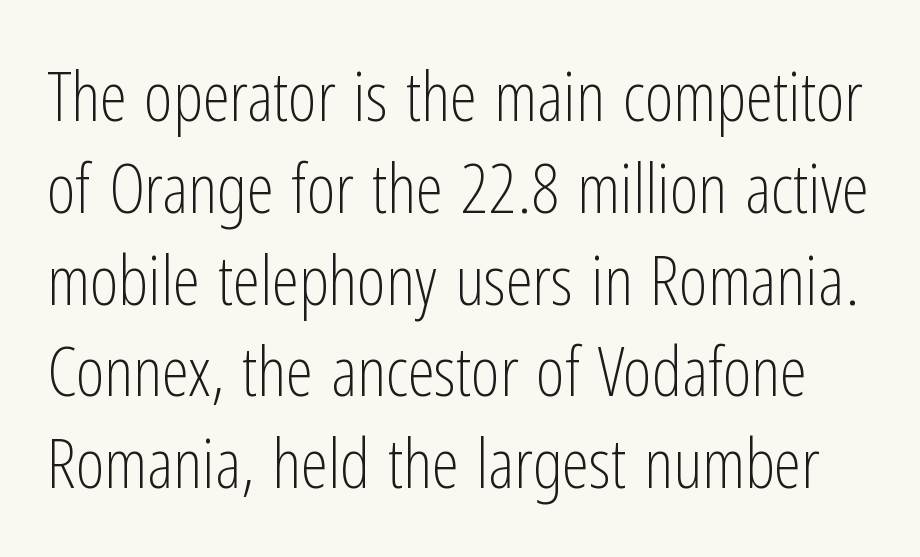
Proportional: the letters do not fall into vertical columns. You can tell it's not italic because the verticals are truly vertical. Counters stay open thanks to moderate or lighter strokes. Does extra space separate the letters? No, they use regular spacing. Rule under the text: the space is simply empty.
